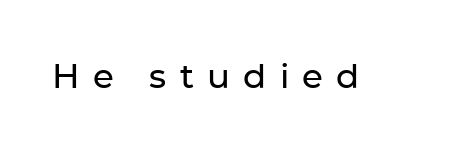
Each row of text sits above clean, open space. The typeface chosen for these lines omits serifs. Character widths vary here, with narrow letters taking less room than wide ones. Characters follow at a spacing far wider than the type designer built in.
